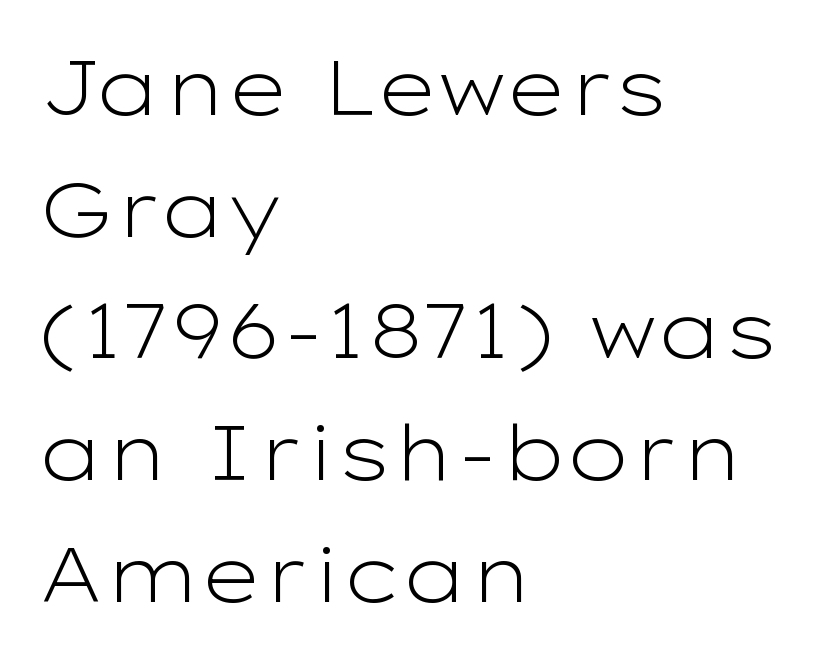
Q: Is the text bold? A: No.
Q: Is the text italic (slanted)? A: No, it is upright.
Q: Is the typeface a serif or a sans-serif typeface? A: Sans-serif.
Q: Is the text underlined? A: No.
Q: How is the paragraph aligned? A: Left-aligned.
Q: Is the spacing between letters normal or unusually wide? A: Normal.
Q: Is the spacing between lines tight, normal or loose? A: Normal.
Q: Width (condensed, normal, or wide)? A: Wide.
Q: Stroke contrast? A: Low.
Q: x-height? A: Medium.
Q: Monospaced? A: No.
